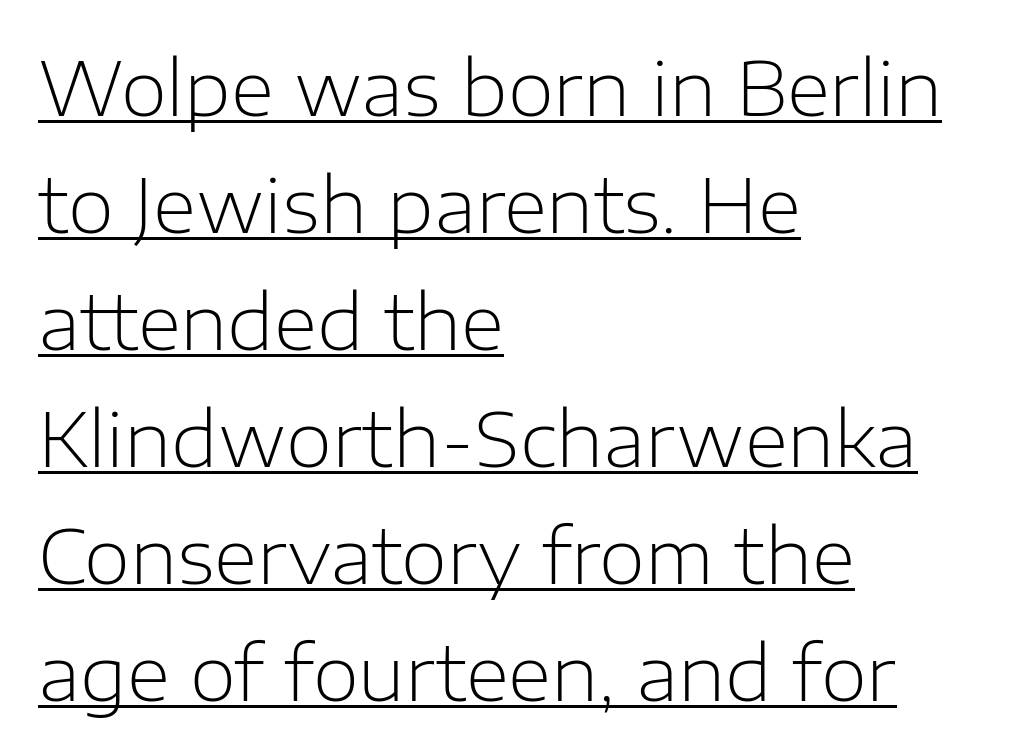
One-word summary of the alignment: left. Is this a heavy cut? Hardly; it is regular or lighter. Spacing verdict: proportional, widths tailored to each character. If you drew a line through each stem, it would be perfectly vertical.
